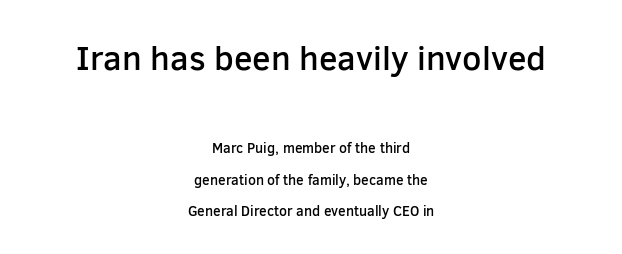
{"serif": "no", "italic": "no", "bold": "semi", "weight": "semibold", "width": "normal", "stroke_contrast": "low", "x_height": "medium", "monospaced": "no", "underline": "no", "align": "center", "line_spacing": "loose", "line_spacing_ratio": 2.26, "letter_spacing": "normal", "letter_spacing_em": 0.0, "larger_block": "first", "size_ratio": 2.43, "glyph_px": 34}
